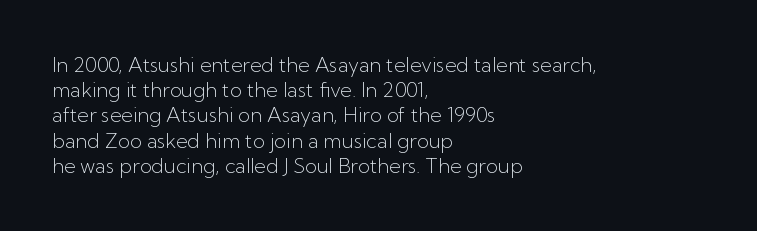
Q: Is the text bold? A: No.
Q: Is the text italic (slanted)? A: No, it is upright.
Q: Is the text underlined? A: No.
Q: How is the paragraph aligned? A: Left-aligned.
Q: Is the spacing between letters normal or unusually wide? A: Normal.
Q: Is the spacing between lines tight, normal or loose? A: Normal.
